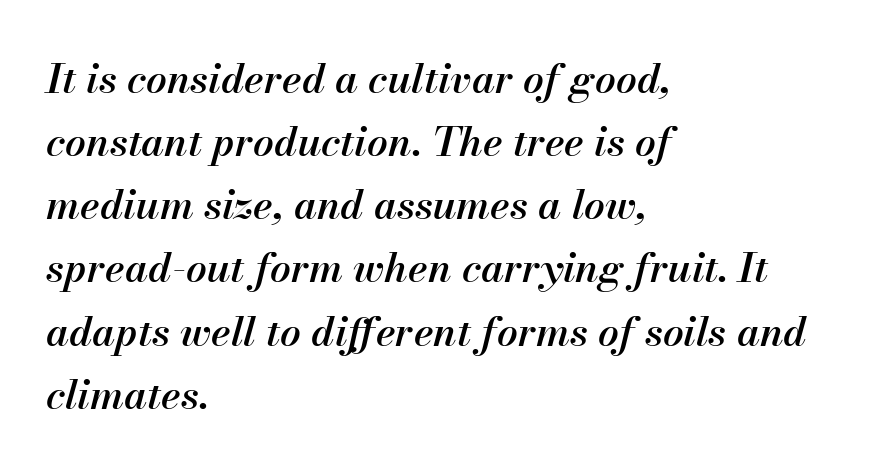
Q: Is the text bold? A: Semi-bold.
Q: Is the text italic (slanted)? A: Yes, it leans right by about 13 degrees.
Q: Is the text underlined? A: No.
Q: How is the paragraph aligned? A: Left-aligned.
Q: Is the spacing between letters normal or unusually wide? A: Normal.
Q: Is the spacing between lines tight, normal or loose? A: Normal.
Q: Width (condensed, normal, or wide)? A: Normal.
Q: Stroke contrast? A: Medium.
Q: x-height? A: Small.
Q: Monospaced? A: No.
